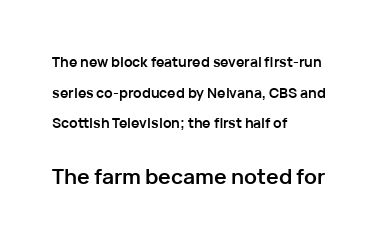
{"italic": "no", "bold": "yes", "underline": "no", "align": "left", "line_spacing": "loose", "line_spacing_ratio": 2.19, "letter_spacing": "normal", "letter_spacing_em": 0.0, "larger_block": "second", "size_ratio": 1.5, "glyph_px": 21}
